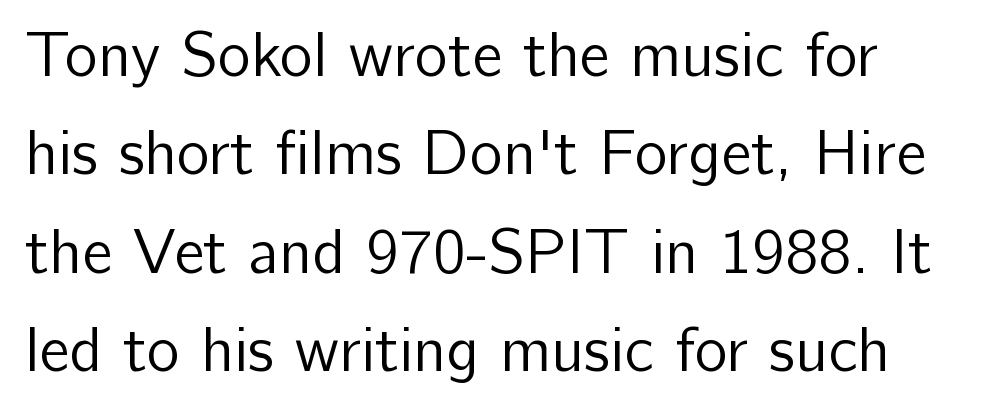
The line-height multiplier appears to be the usual default. The letters advance in unequal steps, a hallmark of proportional type. Every character sits straight up, as roman type does. Look at the bottom of the vertical strokes: they stop flat, with no serifs. What stands out about the letter spacing? Nothing — it is the standard amount. A bare baseline throughout the passage.
